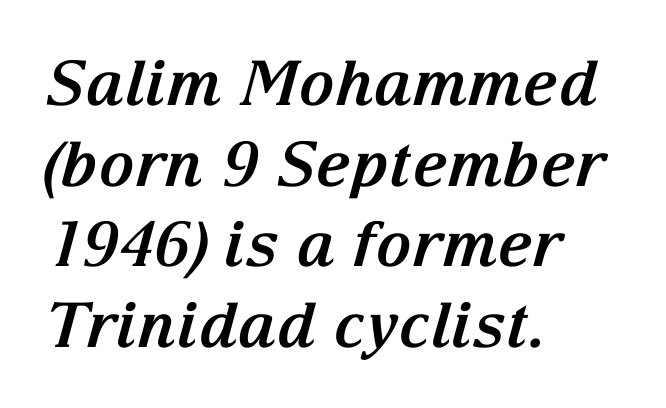
Compared with typical body copy, the letter spacing here is the same. The glyphs are unaccompanied by any horizontal stroke below them. Proportional: the letters do not fall into vertical columns. Short and long lines alike share a common starting point at left. The type family on display is of the serif kind.
